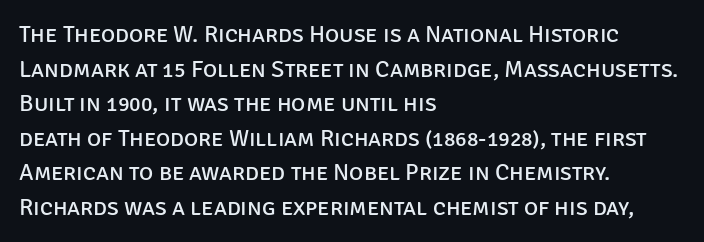
The image shows 24 px text type, upright; set left-aligned, normal line spacing (1.44x), normal letter spacing, not underlined.
